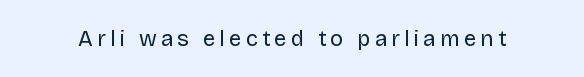
Q: Is the text bold? A: No.
Q: Is the text italic (slanted)? A: No, it is upright.
Q: Is the text underlined? A: No.
